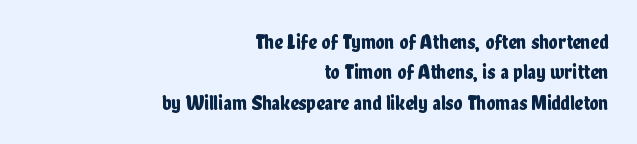
{"italic": "no", "underline": "no", "align": "right", "line_spacing": "normal", "line_spacing_ratio": 1.45, "letter_spacing": "normal", "letter_spacing_em": 0.0, "glyph_px": 21}
